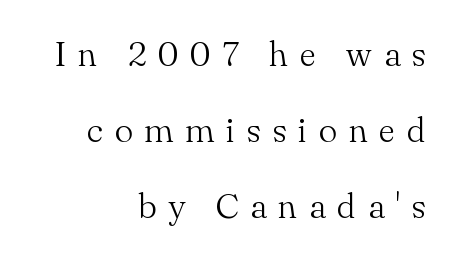
Layout note: lines flush right. The specimen omits any rule beneath the text block's lines. You can tell from the footed stems that serif type was used. Here the designer chose a conventional face with non-uniform glyph widths.
